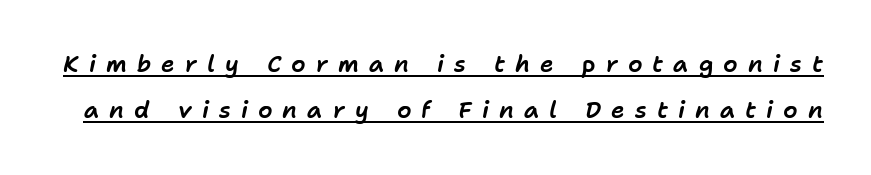
The image shows 23 px text type, italic (leaning right); set loose line spacing (2.02x), unusually wide letter spacing (+0.44 em), underlined.
